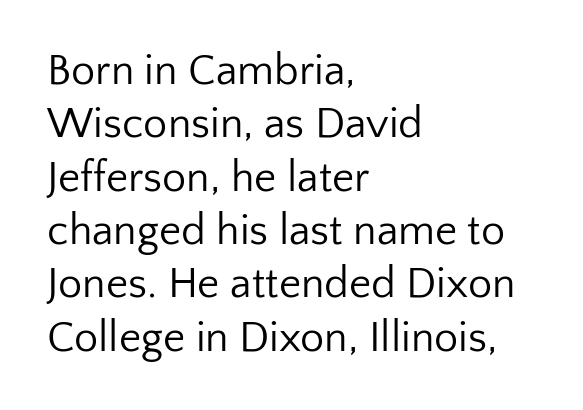
Only glyphs here, with clear space below each row. A sans-serif font was chosen for this passage. What stands out about the letter spacing? Nothing — it is the standard amount. On a weight scale, this lands at 450 or below. If you drew a ruler down the left edge, every line would touch it. Spacing verdict: proportional, widths tailored to each character.
